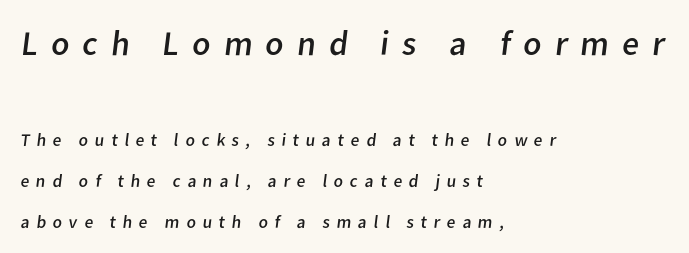
{"serif": "no", "bold": "no", "weight": "regular", "width": "normal", "stroke_contrast": "low", "x_height": "medium", "monospaced": "no", "underline": "no", "align": "left", "line_spacing": "loose", "line_spacing_ratio": 2.28, "letter_spacing": "wide", "letter_spacing_em": 0.37, "larger_block": "first", "size_ratio": 1.94, "glyph_px": 35}
